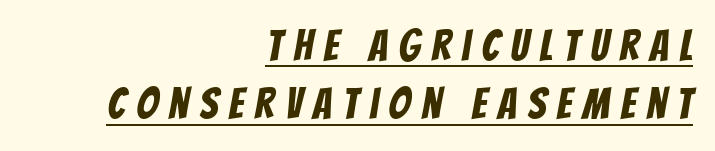
The image shows 43 px condensed sans-serif type; set right-aligned, normal line spacing (1.36x), unusually wide letter spacing (+0.26 em), underlined; low stroke contrast and a large x-height.
